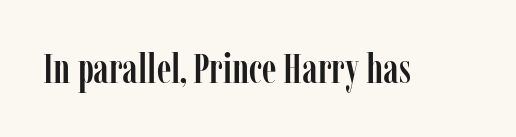
The image shows 42 px condensed serif type, upright; set normal letter spacing, not underlined; low stroke contrast and a medium x-height.
